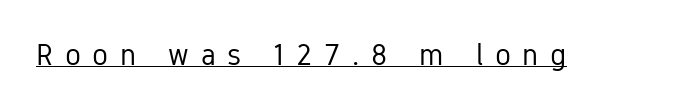
The image shows 30 px regular-weight, condensed sans-serif type, upright; set unusually wide letter spacing (+0.39 em), underlined; low stroke contrast and a medium x-height.
